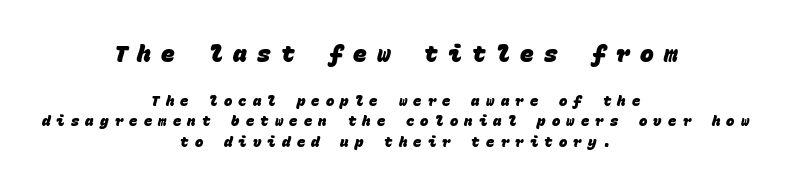
The block of text has a typical density, with ordinary space between rows. Does the bottom block carry the larger type? No, the top block does. A full-strength bold gives these letters their thick strokes. Any mark beneath the type? The region is blank. The horizontal fit of the characters is loose and conspicuously gappy. If you folded the block vertically in half, each line would mirror itself in length.
